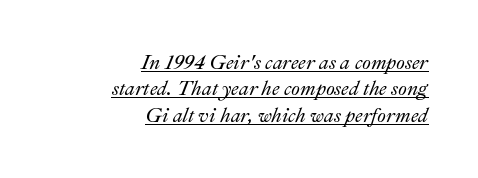
{"italic": "yes", "lean": "right", "slant_degrees": 22, "underline": "yes", "align": "right", "line_spacing": "normal", "line_spacing_ratio": 1.32, "letter_spacing": "normal", "letter_spacing_em": 0.0, "glyph_px": 20}
